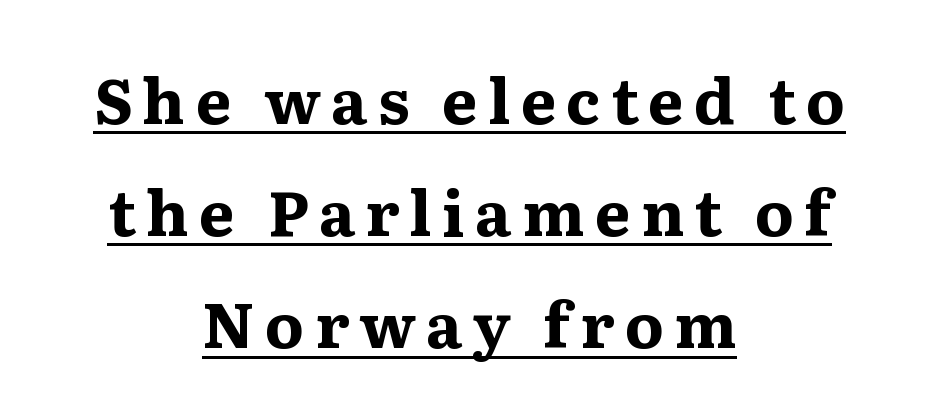
{"serif": "yes", "italic": "no", "bold": "yes", "weight": "bold", "width": "wide", "stroke_contrast": "medium", "x_height": "medium", "monospaced": "no", "underline": "yes", "align": "center", "line_spacing_ratio": 1.78, "glyph_px": 63}
